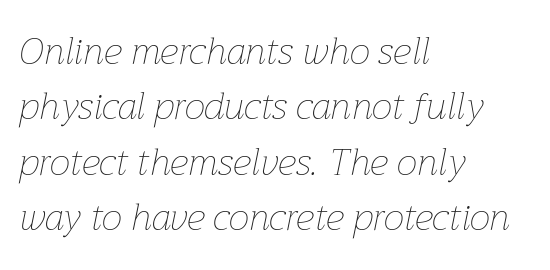
Beneath every word, the page is bare. The specimen reads as italic at a glance. Horizontal bands of white between lines are of average thickness. The lines are quadded left.
